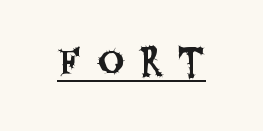
The typesetter has applied underlining to the passage shown. Regarding serifs, this sample does without them. When letters stand straight like this, we call the style roman or upright. A typesetter would call this proportional, since set widths differ per character. Spacing between characters has been opened up far beyond the box default.
